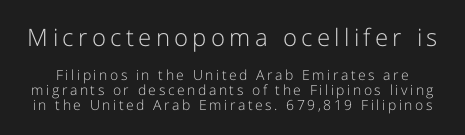
Q: Is the text bold? A: No.
Q: Is the text italic (slanted)? A: No, it is upright.
Q: Is the text underlined? A: No.
Q: Is the spacing between lines tight, normal or loose? A: Tight.
Q: Which block of text is set in a larger size, the first (top) or the second (bottom)? A: The first (top) one.
